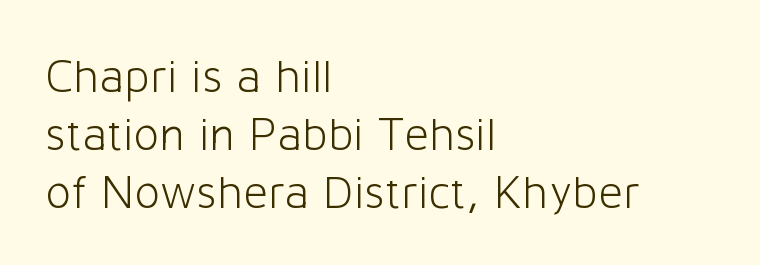
{"serif": "no", "italic": "no", "bold": "no", "weight": "light", "width": "normal", "stroke_contrast": "low", "x_height": "medium", "monospaced": "no", "underline": "no", "align": "left", "line_spacing_ratio": 1.21, "letter_spacing": "normal", "letter_spacing_em": 0.0, "glyph_px": 48}
